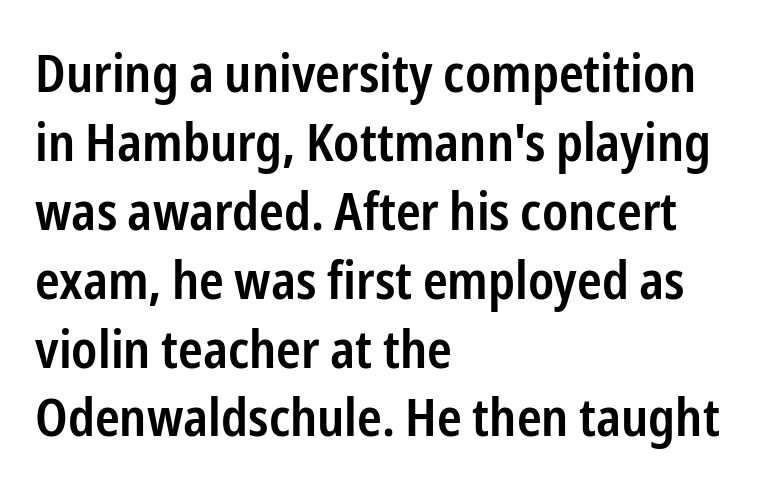
{"serif": "no", "italic": "no", "bold": "semi", "weight": "semibold", "width": "condensed", "stroke_contrast": "low", "x_height": "medium", "monospaced": "no", "underline": "no", "align": "left", "line_spacing": "normal", "line_spacing_ratio": 1.3, "letter_spacing": "normal", "letter_spacing_em": 0.0, "glyph_px": 53}
